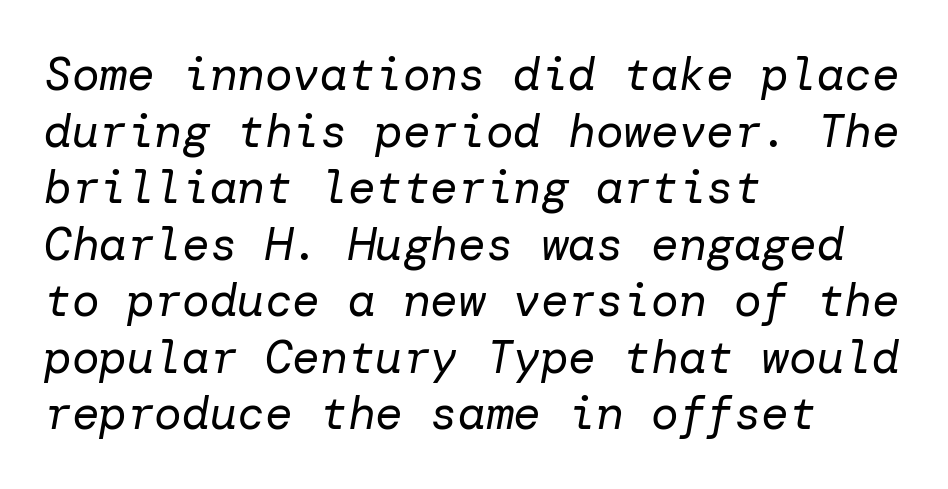
Beneath every word, the page is bare. Caption: face not bold, strokes unweighted. Teacher's note: observe the even left margin — that is flush-left alignment. Would a proofreader flag this as italicized? Yes. What stands out about the letter spacing? Nothing — it is the standard amount.
